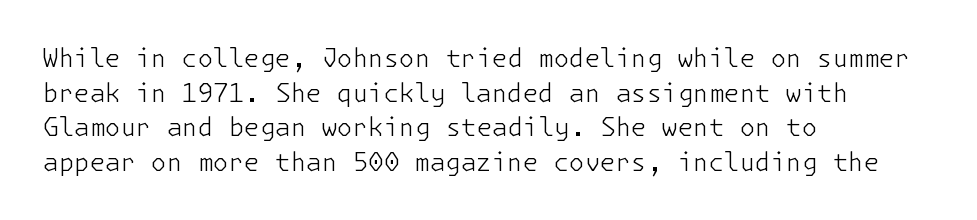
{"italic": "no", "bold": "no", "underline": "no", "align": "left", "line_spacing": "normal", "line_spacing_ratio": 1.39, "letter_spacing": "normal", "letter_spacing_em": 0.0, "glyph_px": 25}
